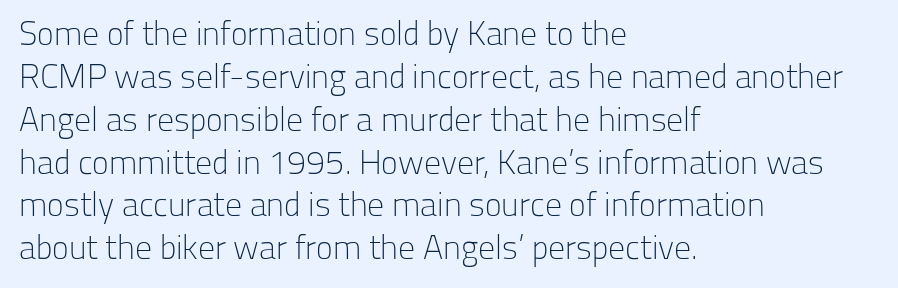
The image shows 34 px light sans-serif type, upright; set left-aligned, normal line spacing (1.26x), normal letter spacing, not underlined; low stroke contrast and a medium x-height.
